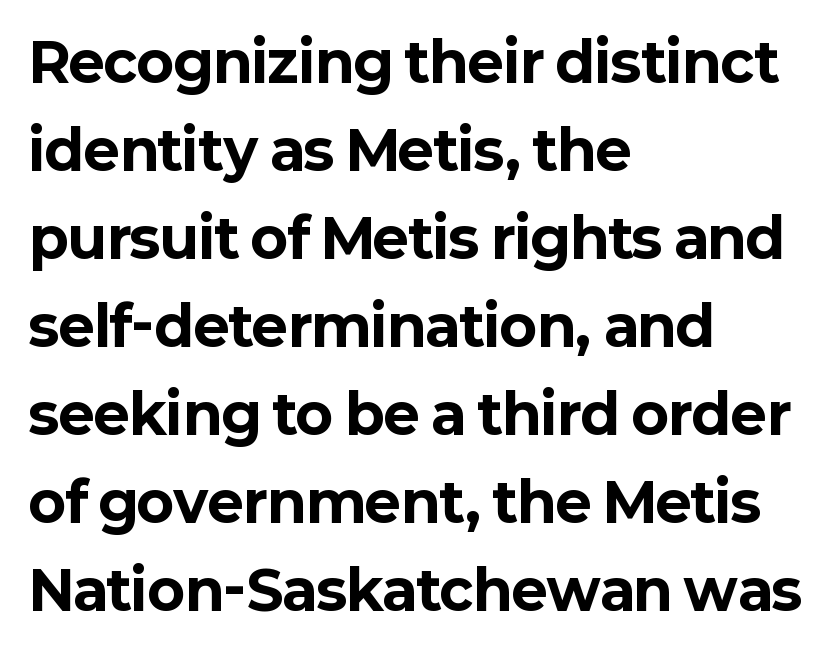
Q: Is the text bold? A: Yes.
Q: Is the text italic (slanted)? A: No, it is upright.
Q: Is the typeface a serif or a sans-serif typeface? A: Sans-serif.
Q: Is the text underlined? A: No.
Q: How is the paragraph aligned? A: Left-aligned.
Q: Is the spacing between letters normal or unusually wide? A: Normal.
Q: Is the spacing between lines tight, normal or loose? A: Normal.
Q: Width (condensed, normal, or wide)? A: Normal.
Q: Stroke contrast? A: Low.
Q: x-height? A: Medium.
Q: Monospaced? A: No.
